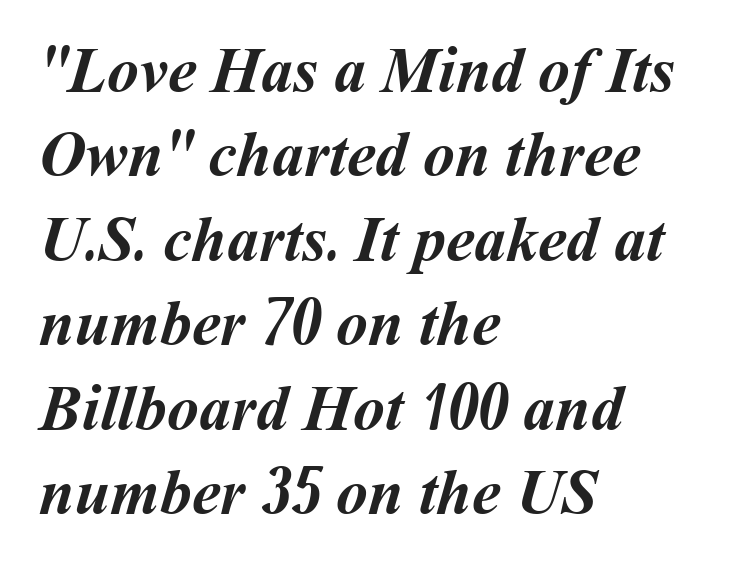
{"bold": "yes", "weight": "semibold", "width": "normal", "stroke_contrast": "medium", "x_height": "medium", "monospaced": "no", "underline": "no", "align": "left", "line_spacing": "normal", "line_spacing_ratio": 1.32, "letter_spacing": "normal", "letter_spacing_em": 0.0, "glyph_px": 64}
